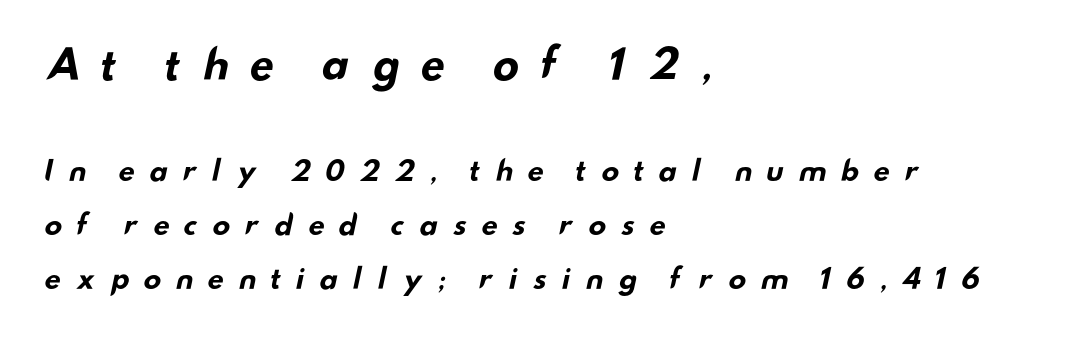
{"serif": "no", "bold": "yes", "weight": "bold", "width": "wide", "stroke_contrast": "low", "x_height": "small", "monospaced": "no", "underline": "no", "align": "left", "line_spacing": "loose", "line_spacing_ratio": 2.0, "letter_spacing": "wide", "letter_spacing_em": 0.49, "larger_block": "first", "size_ratio": 1.48, "glyph_px": 40}
